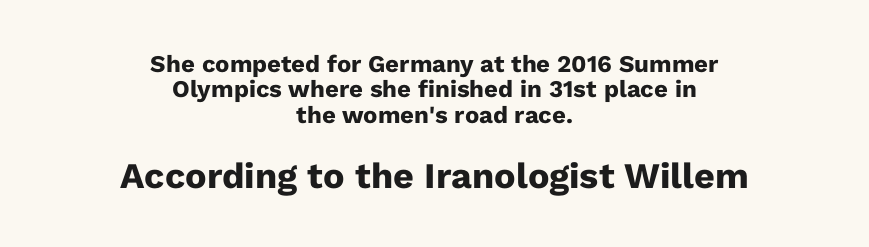
{"serif": "no", "italic": "no", "bold": "yes", "weight": "heavy", "width": "normal", "stroke_contrast": "low", "x_height": "medium", "monospaced": "no", "underline": "no", "align": "center", "line_spacing": "tight", "line_spacing_ratio": 1.06, "letter_spacing": "normal", "letter_spacing_em": 0.0, "larger_block": "second", "size_ratio": 1.5, "glyph_px": 36}
